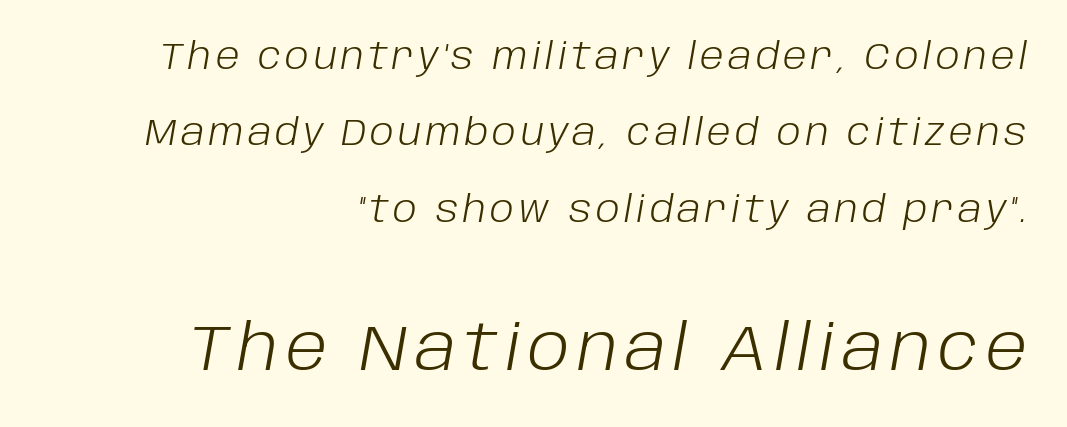
{"italic": "yes", "lean": "right", "slant_degrees": 10, "bold": "no", "weight": "light", "width": "normal", "stroke_contrast": "low", "x_height": "large", "monospaced": "no", "underline": "no", "align": "right", "line_spacing": "loose", "line_spacing_ratio": 2.12, "larger_block": "second", "size_ratio": 1.75, "glyph_px": 63}
